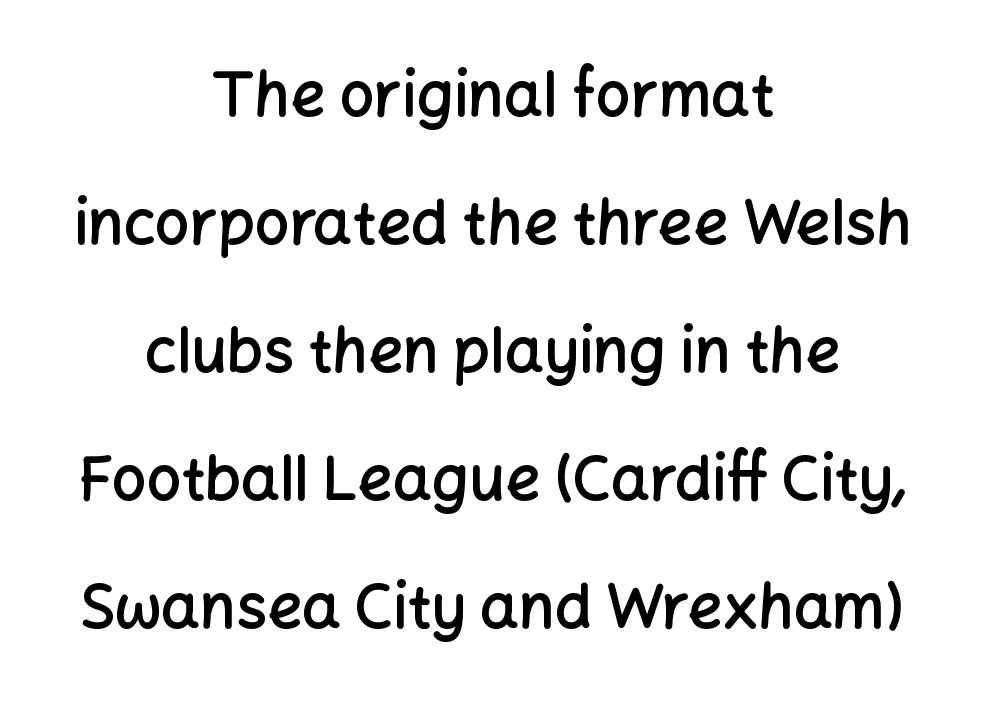
Q: Is the text bold? A: Semi-bold.
Q: Is the text italic (slanted)? A: No, it is upright.
Q: Is the typeface a serif or a sans-serif typeface? A: Sans-serif.
Q: Is the text underlined? A: No.
Q: How is the paragraph aligned? A: Centered.
Q: Is the spacing between letters normal or unusually wide? A: Normal.
Q: Is the spacing between lines tight, normal or loose? A: Loose.
Q: Width (condensed, normal, or wide)? A: Normal.
Q: Stroke contrast? A: Low.
Q: x-height? A: Medium.
Q: Monospaced? A: No.
